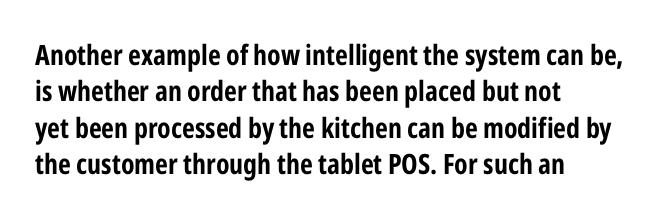
The image shows 28 px bold, condensed sans-serif type, upright; set left-aligned, normal line spacing (1.3x), normal letter spacing, not underlined; low stroke contrast and a medium x-height.
